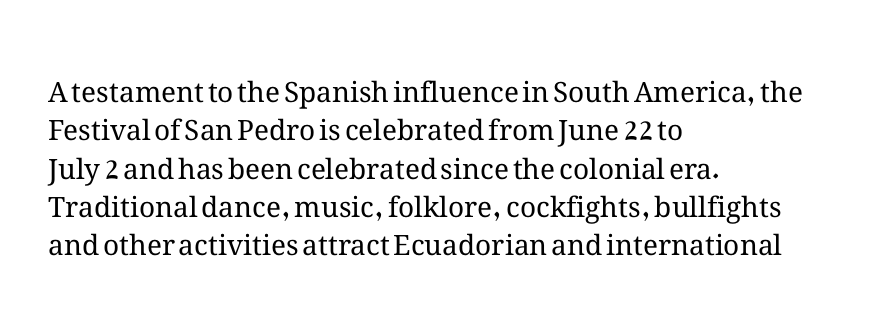
{"italic": "no", "bold": "no", "weight": "regular", "width": "normal", "stroke_contrast": "medium", "x_height": "medium", "monospaced": "no", "underline": "no", "align": "left", "line_spacing": "normal", "line_spacing_ratio": 1.37, "letter_spacing": "normal", "letter_spacing_em": 0.0, "glyph_px": 28}
